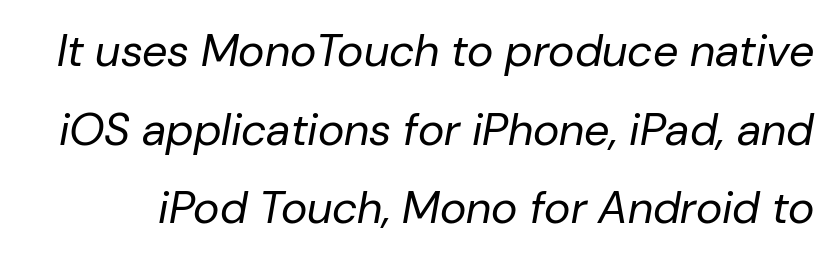
The image shows 45 px regular-weight type, italic (leaning right); set line spacing 1.75x, normal letter spacing, not underlined; low stroke contrast and a medium x-height.
